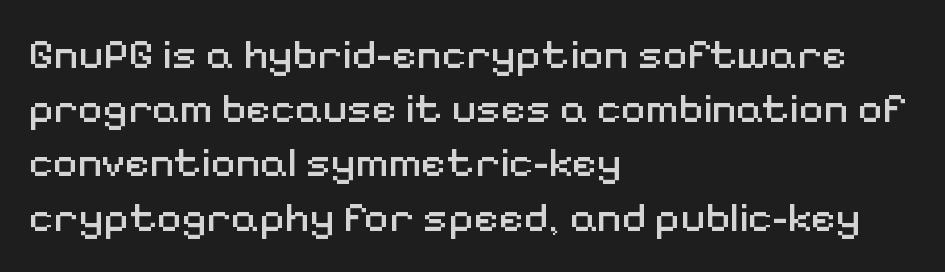
Spacing between characters is what you'd get straight out of the box. A clean baseline with only descenders dipping below it. Think standard paragraph weight, or any step lighter than that. Visually the block forms a straight wall on the left and a jagged coastline on the right. Here the designer chose a conventional face with non-uniform glyph widths.
